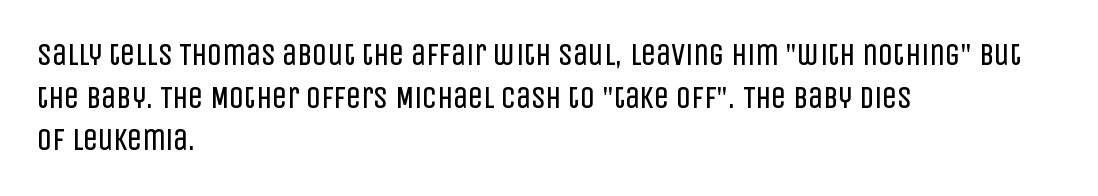
The image shows 30 px regular-weight, condensed sans-serif type, upright; set left-aligned, normal line spacing (1.42x), normal letter spacing, not underlined; low stroke contrast and a large x-height.
